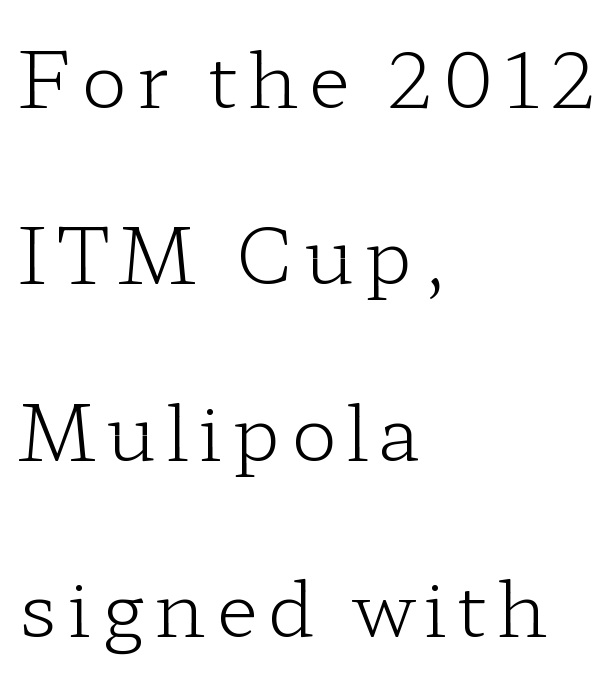
{"serif": "yes", "italic": "no", "bold": "no", "weight": "light", "width": "wide", "stroke_contrast": "low", "x_height": "medium", "monospaced": "no", "underline": "no", "align": "left", "line_spacing": "loose", "line_spacing_ratio": 2.29, "glyph_px": 77}
